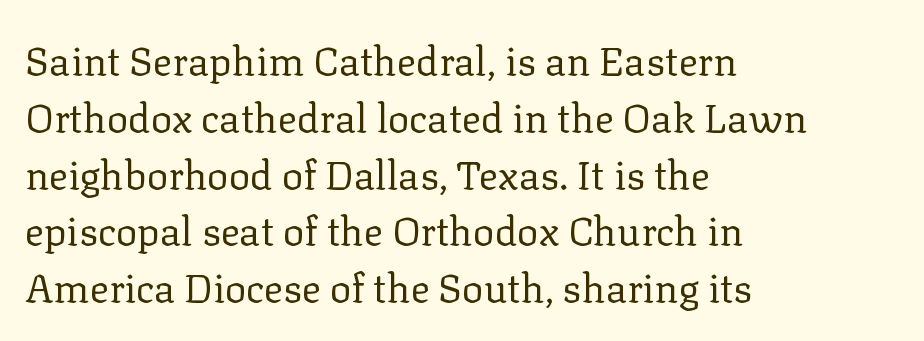
Q: Is the text bold? A: No.
Q: Is the text italic (slanted)? A: No, it is upright.
Q: Is the typeface a serif or a sans-serif typeface? A: Serif.
Q: Is the text underlined? A: No.
Q: How is the paragraph aligned? A: Left-aligned.
Q: Is the spacing between letters normal or unusually wide? A: Normal.
Q: Is the spacing between lines tight, normal or loose? A: Normal.
Q: Width (condensed, normal, or wide)? A: Normal.
Q: Stroke contrast? A: Low.
Q: x-height? A: Medium.
Q: Monospaced? A: No.
